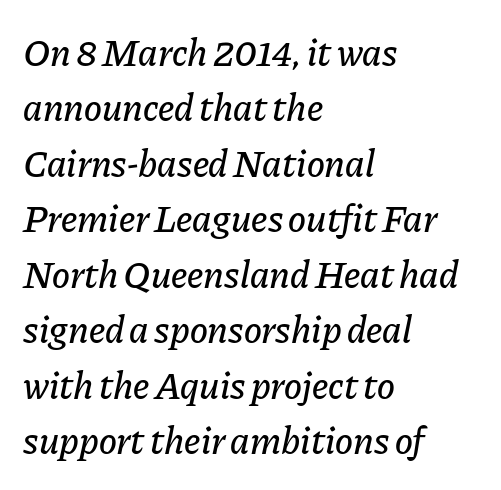
The image shows 38 px text type, italic (leaning right); set left-aligned, normal line spacing (1.46x), normal letter spacing, not underlined; low stroke contrast and a medium x-height.
